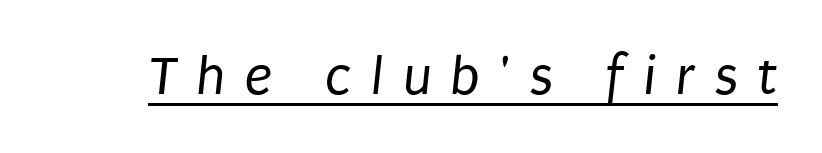
{"serif": "no", "bold": "no", "weight": "regular", "width": "condensed", "stroke_contrast": "low", "x_height": "large", "monospaced": "no", "underline": "yes", "letter_spacing": "wide", "letter_spacing_em": 0.34, "glyph_px": 56}
